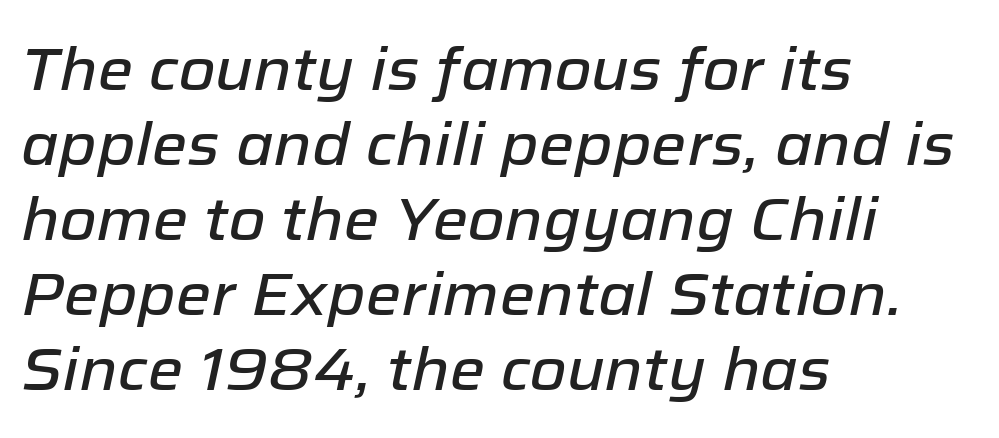
Q: Is the text italic (slanted)? A: Yes, it leans right by about 12 degrees.
Q: Is the text underlined? A: No.
Q: How is the paragraph aligned? A: Left-aligned.
Q: Is the spacing between letters normal or unusually wide? A: Normal.
Q: Is the spacing between lines tight, normal or loose? A: Normal.
Q: Width (condensed, normal, or wide)? A: Normal.
Q: Stroke contrast? A: Low.
Q: x-height? A: Medium.
Q: Monospaced? A: No.
